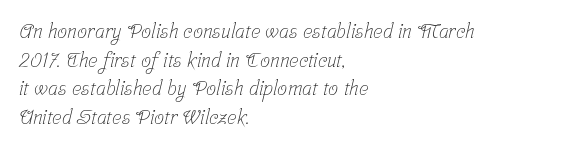
The image shows 20 px text type; set left-aligned, normal line spacing (1.43x), normal letter spacing, not underlined.
